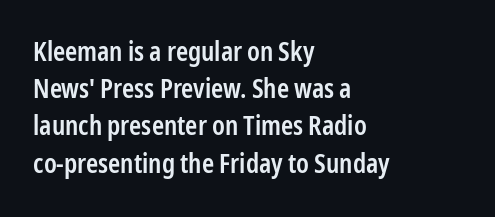
The image shows 26 px text type, upright; set left-aligned, normal line spacing (1.43x), normal letter spacing, not underlined.
